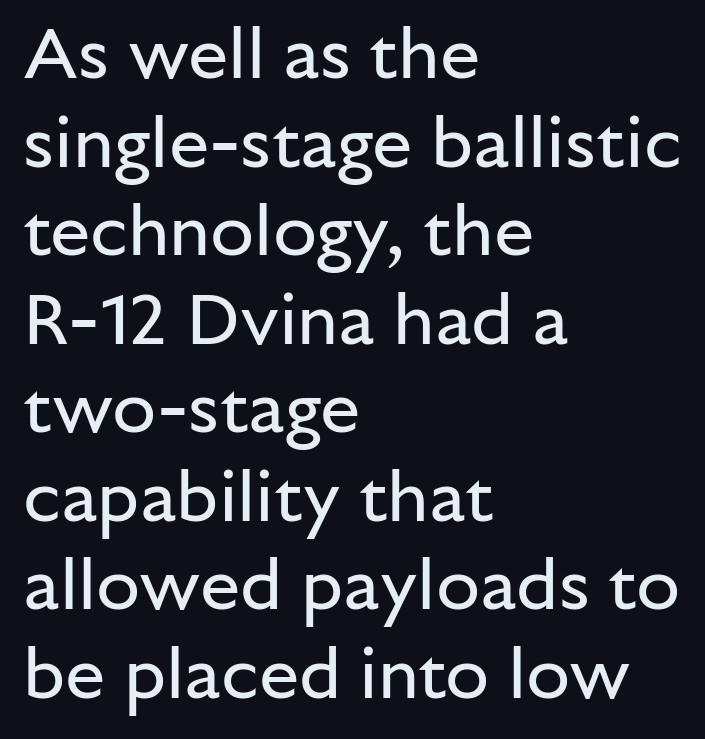
The rendering anchors every line to the left-hand side. You could not count columns in this text — the font is proportionally spaced. Tracking here is standard; glyphs follow each other at the usual distance. The cut favours lightness, reaching ordinary text weight at its darkest. Does the lettering tilt? It doesn't — this is upright. The glyphs are unaccompanied by any horizontal stroke below them.
